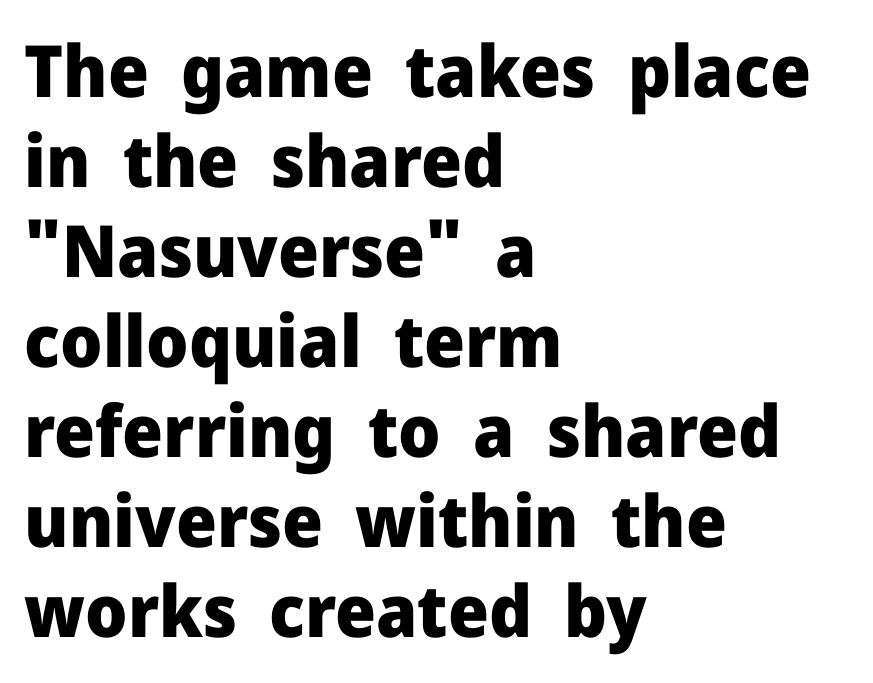
The image shows 72 px heavy sans-serif type, upright; set left-aligned, normal line spacing (1.25x), normal letter spacing, not underlined; low stroke contrast and a medium x-height.
